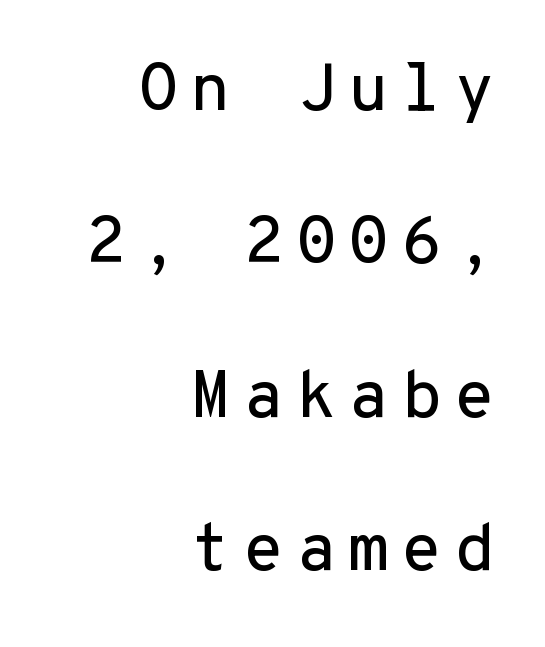
The image shows 67 px sans-serif type, upright, monospaced; set right-aligned, loose line spacing (2.29x), not underlined; low stroke contrast and a medium x-height.
